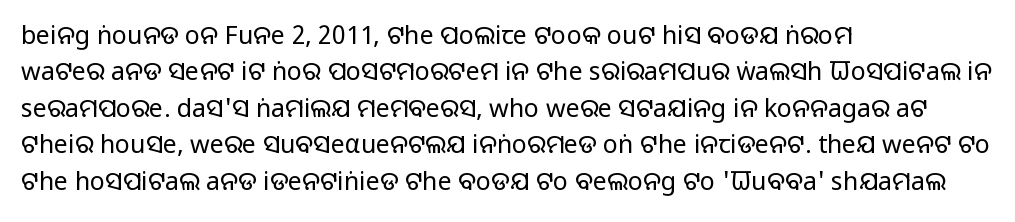
The image shows 25 px text type, upright; set left-aligned, normal line spacing (1.46x), normal letter spacing, not underlined.
